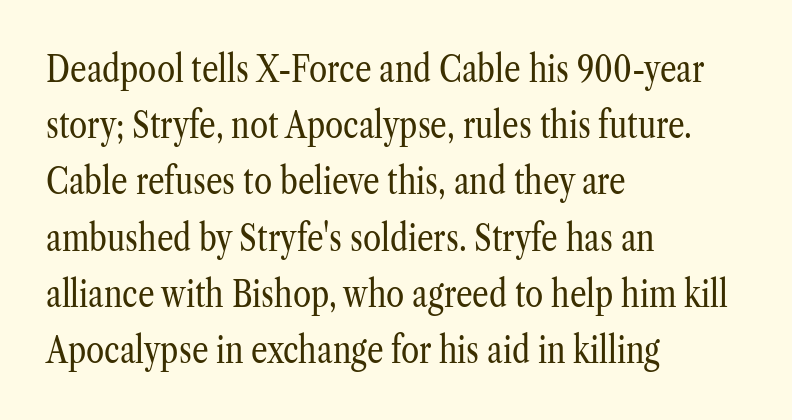
The image shows 37 px regular-weight, condensed serif type, upright; set left-aligned, normal line spacing (1.52x), normal letter spacing, not underlined; low stroke contrast and a medium x-height.
